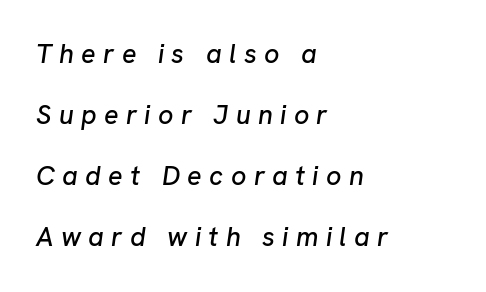
Compared with typical paragraphs, the rows here are farther apart. The paragraph shown leans on its left margin. Caption: expanded tracking, letters set apart. Letters rest on an invisible, unmarked baseline. The specimen reads as italic at a glance.
